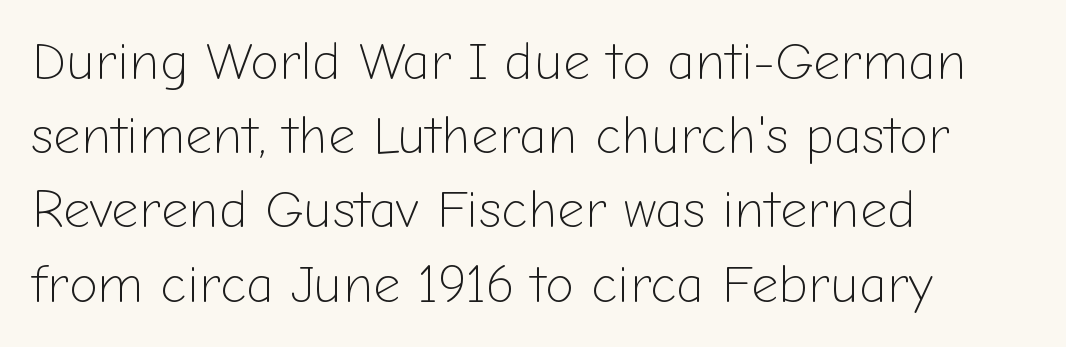
{"serif": "no", "italic": "no", "bold": "no", "weight": "light", "width": "normal", "stroke_contrast": "low", "x_height": "medium", "monospaced": "no", "underline": "no", "align": "left", "line_spacing": "normal", "line_spacing_ratio": 1.4, "letter_spacing": "normal", "letter_spacing_em": 0.0, "glyph_px": 53}
